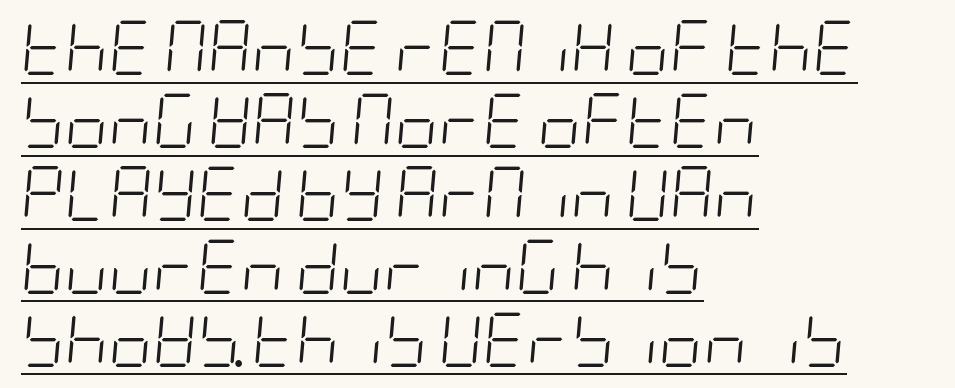
A light-to-regular cut is what we see here. The letters sit at their default tracking, neither squeezed nor spread. Each new line begins a customary step beneath the previous one. This rendering uses left alignment, leaving the right contour irregular. Looking at the ascenders, they clearly lean. The glyphs are accompanied by a horizontal stroke just below them.
